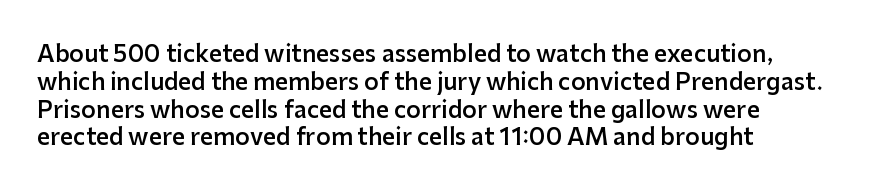
{"italic": "no", "bold": "semi", "underline": "no", "align": "left", "line_spacing_ratio": 1.21, "letter_spacing": "normal", "letter_spacing_em": 0.0, "glyph_px": 23}
